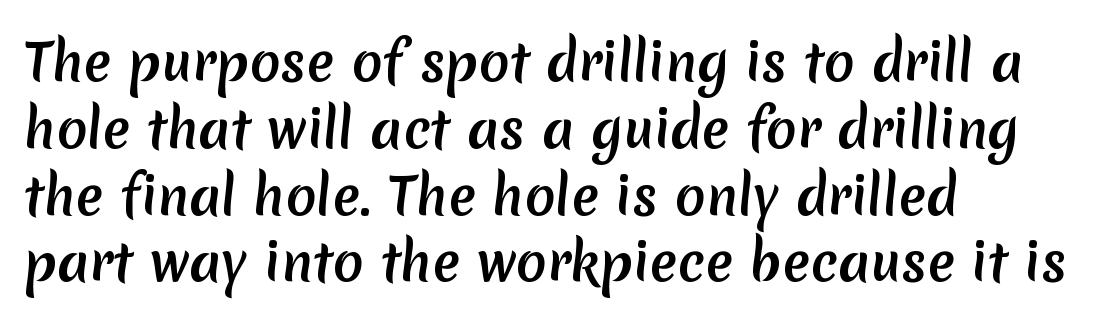
Q: Is the text bold? A: Yes.
Q: Is the typeface a serif or a sans-serif typeface? A: Sans-serif.
Q: Is the text underlined? A: No.
Q: How is the paragraph aligned? A: Left-aligned.
Q: Is the spacing between letters normal or unusually wide? A: Normal.
Q: Is the spacing between lines tight, normal or loose? A: Normal.
Q: Width (condensed, normal, or wide)? A: Normal.
Q: Stroke contrast? A: Low.
Q: x-height? A: Medium.
Q: Monospaced? A: No.
